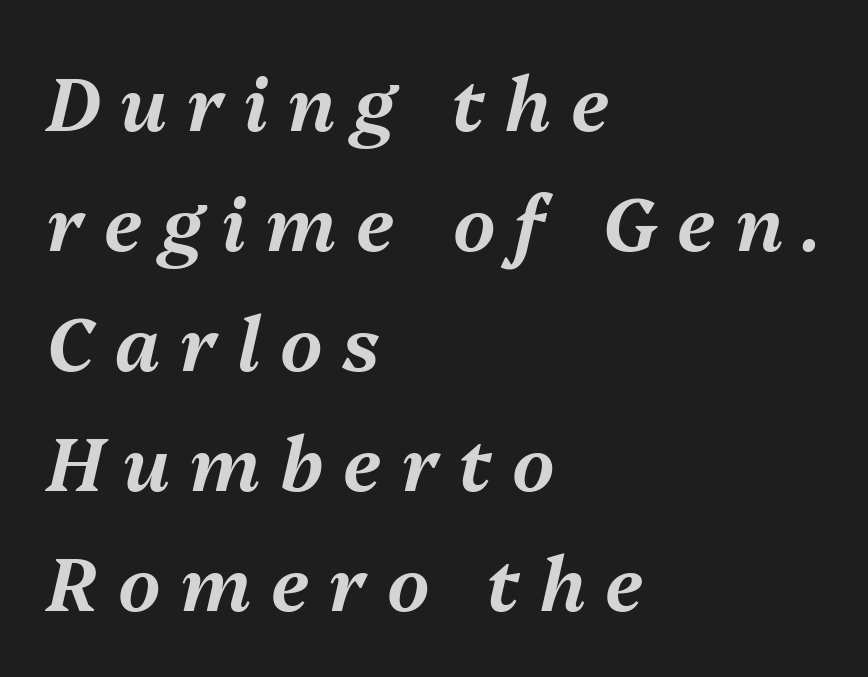
Italic: yes, the glyphs are oblique. The horizontal fit of the characters is loose and conspicuously gappy. This rendering features lettering with no underline. Note the varied advance widths — an 'i' is clearly narrower than an 'm'.
